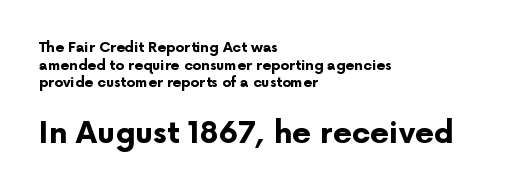
Letterform terminals end flat and unadorned throughout the passage. Left-aligned paragraph, ragged on the right. This sample uses plain, unmodified letter spacing. When letters stand straight like this, we call the style roman or upright. Each letter keeps its own natural width here, so spacing adapts to shape. The passage shown begins with its smaller block and ends with its larger one.
